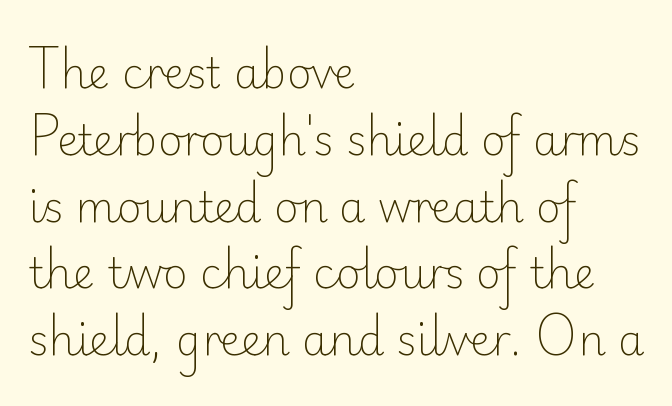
{"serif": "no", "italic": "no", "bold": "no", "weight": "light", "width": "normal", "stroke_contrast": "low", "x_height": "small", "monospaced": "no", "underline": "no", "align": "left", "line_spacing": "normal", "line_spacing_ratio": 1.59, "letter_spacing": "normal", "letter_spacing_em": 0.0, "glyph_px": 42}
